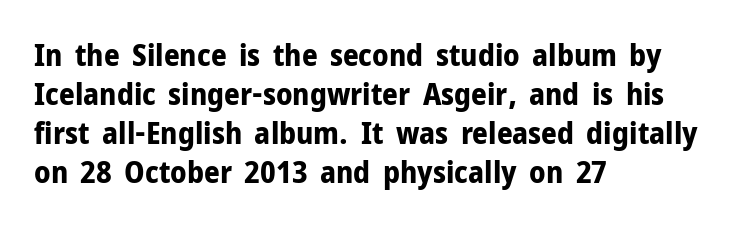
Q: Is the text bold? A: Yes.
Q: Is the text italic (slanted)? A: No, it is upright.
Q: Is the typeface a serif or a sans-serif typeface? A: Sans-serif.
Q: Is the text underlined? A: No.
Q: How is the paragraph aligned? A: Left-aligned.
Q: Is the spacing between letters normal or unusually wide? A: Normal.
Q: Is the spacing between lines tight, normal or loose? A: Normal.
Q: Width (condensed, normal, or wide)? A: Normal.
Q: Stroke contrast? A: Low.
Q: x-height? A: Medium.
Q: Monospaced? A: No.
